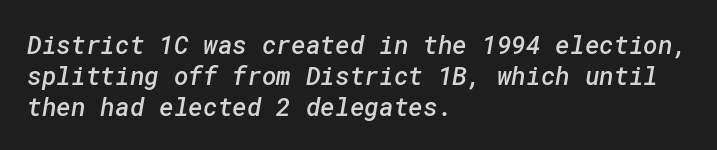
Q: Is the text bold? A: Semi-bold.
Q: Is the text underlined? A: No.
Q: How is the paragraph aligned? A: Left-aligned.
Q: Is the spacing between letters normal or unusually wide? A: Normal.
